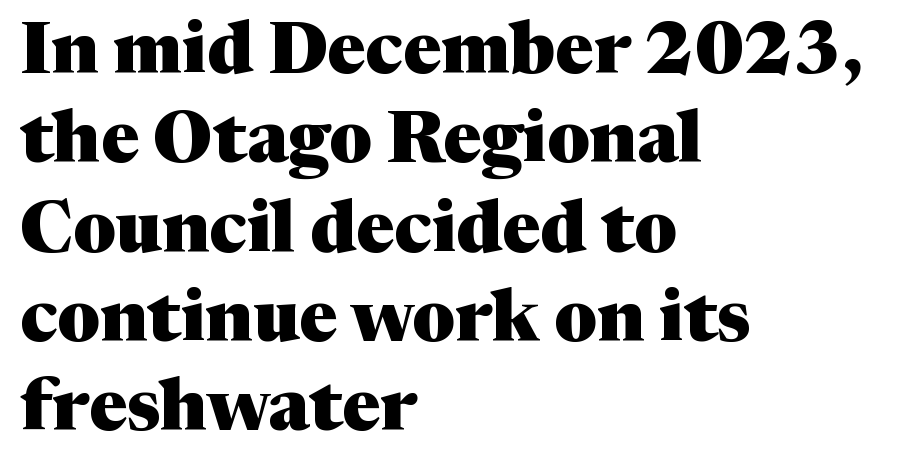
Q: Is the text bold? A: Yes.
Q: Is the text italic (slanted)? A: No, it is upright.
Q: Is the typeface a serif or a sans-serif typeface? A: Serif.
Q: Is the text underlined? A: No.
Q: How is the paragraph aligned? A: Left-aligned.
Q: Is the spacing between letters normal or unusually wide? A: Normal.
Q: Width (condensed, normal, or wide)? A: Normal.
Q: Stroke contrast? A: Medium.
Q: x-height? A: Medium.
Q: Monospaced? A: No.
